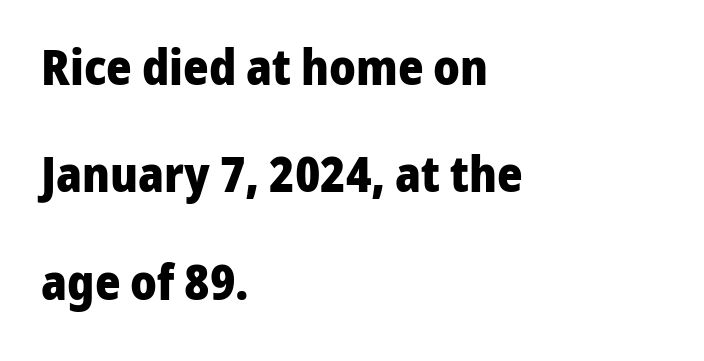
{"serif": "no", "italic": "no", "bold": "yes", "weight": "heavy", "width": "normal", "stroke_contrast": "low", "x_height": "medium", "monospaced": "no", "underline": "no", "align": "left", "line_spacing": "loose", "line_spacing_ratio": 2.19, "letter_spacing": "normal", "letter_spacing_em": 0.0, "glyph_px": 49}
